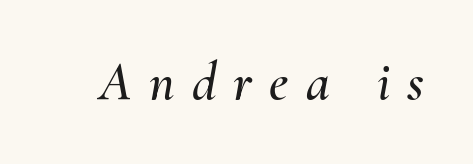
{"italic": "yes", "lean": "right", "slant_degrees": 10, "width": "normal", "stroke_contrast": "medium", "x_height": "small", "monospaced": "no", "underline": "no", "letter_spacing": "wide", "letter_spacing_em": 0.32, "glyph_px": 54}
